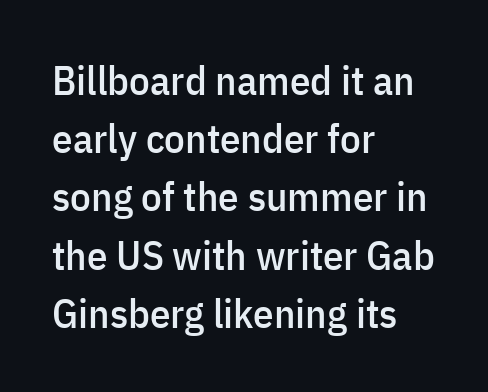
Is this a sans? Yes — the strokes have no serifs. Each letter keeps its own natural width here, so spacing adapts to shape. The font's upright variant was chosen for this text. A student would call this left alignment; a typographer would say flush left, rag right. Reading down the column, the eye jumps a familiar distance to each next line.
